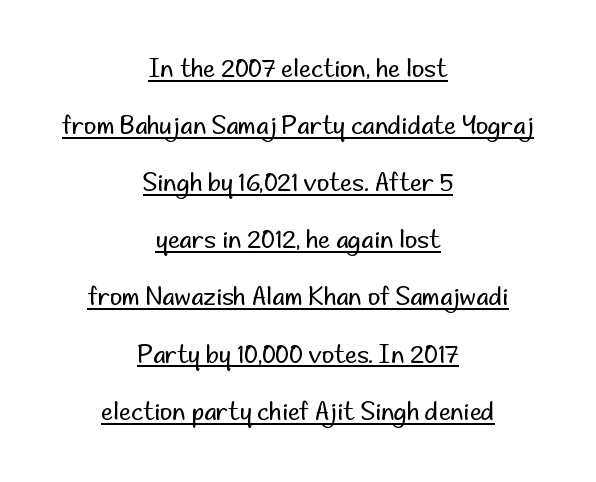
Q: Is the text bold? A: No.
Q: Is the text italic (slanted)? A: No, it is upright.
Q: Is the text underlined? A: Yes.
Q: How is the paragraph aligned? A: Centered.
Q: Is the spacing between letters normal or unusually wide? A: Normal.
Q: Is the spacing between lines tight, normal or loose? A: Loose.
